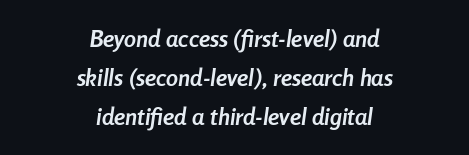
The image shows 24 px bold type, italic (leaning right); set centered, normal line spacing (1.63x), normal letter spacing, not underlined.
